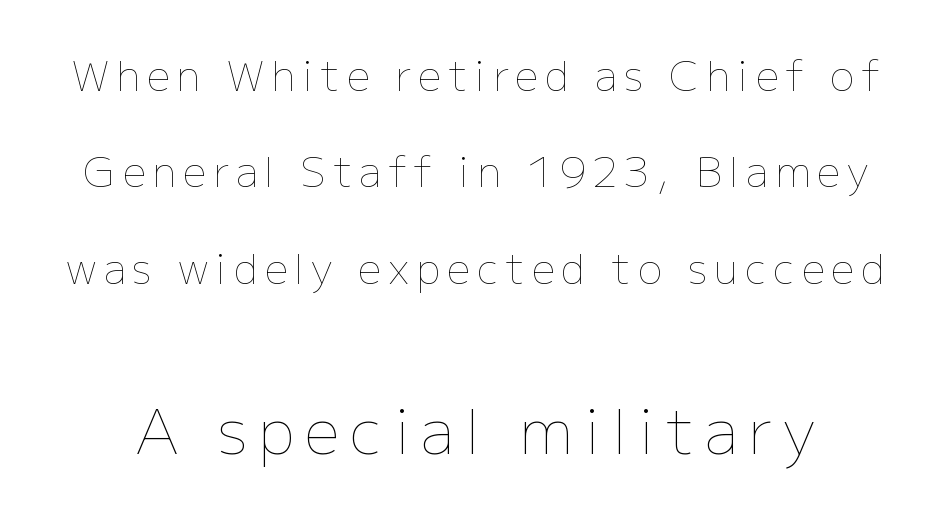
{"italic": "no", "bold": "no", "weight": "thin", "width": "normal", "stroke_contrast": "low", "x_height": "medium", "monospaced": "no", "underline": "no", "line_spacing": "loose", "line_spacing_ratio": 2.35, "larger_block": "second", "size_ratio": 1.51, "glyph_px": 62}
